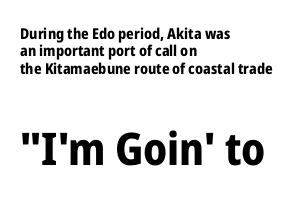
{"serif": "no", "italic": "no", "bold": "yes", "weight": "bold", "width": "condensed", "stroke_contrast": "low", "x_height": "medium", "monospaced": "no", "underline": "no", "align": "left", "line_spacing_ratio": 1.16, "letter_spacing": "normal", "letter_spacing_em": 0.0, "larger_block": "second", "size_ratio": 3.0, "glyph_px": 45}
